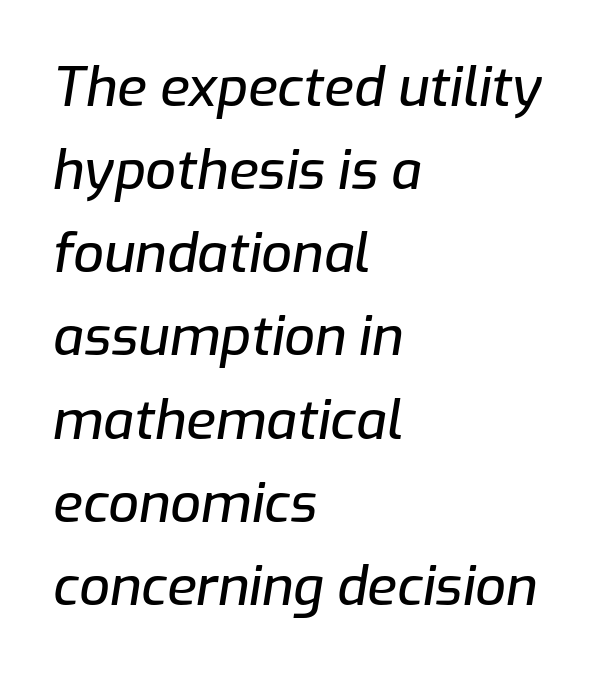
{"italic": "yes", "lean": "right", "slant_degrees": 9, "width": "normal", "stroke_contrast": "low", "x_height": "medium", "monospaced": "no", "underline": "no", "align": "left", "line_spacing": "normal", "line_spacing_ratio": 1.54, "letter_spacing": "normal", "letter_spacing_em": 0.0, "glyph_px": 54}
